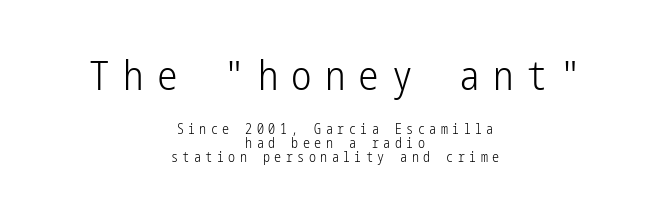
Q: Is the text bold? A: No.
Q: Is the text italic (slanted)? A: No, it is upright.
Q: Is the typeface a serif or a sans-serif typeface? A: Sans-serif.
Q: Is the text underlined? A: No.
Q: How is the paragraph aligned? A: Centered.
Q: Is the spacing between letters normal or unusually wide? A: Unusually wide.
Q: Is the spacing between lines tight, normal or loose? A: Tight.
Q: Which block of text is set in a larger size, the first (top) or the second (bottom)? A: The first (top) one.
Q: Width (condensed, normal, or wide)? A: Condensed.
Q: Stroke contrast? A: Low.
Q: x-height? A: Medium.
